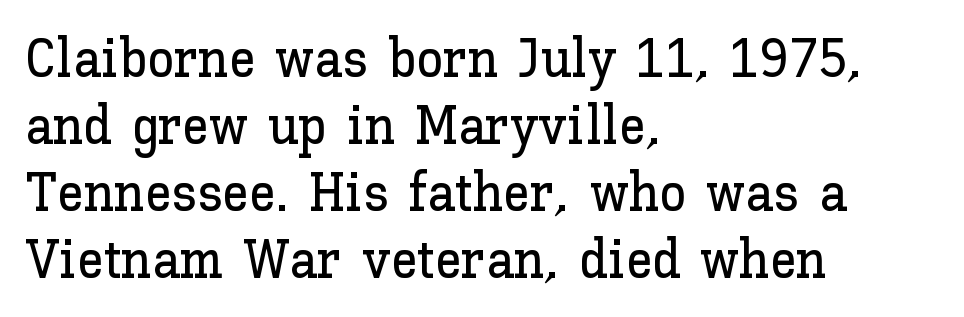
The image shows 54 px text type, upright; set left-aligned, line spacing 1.24x, normal letter spacing, not underlined; low stroke contrast and a medium x-height.
